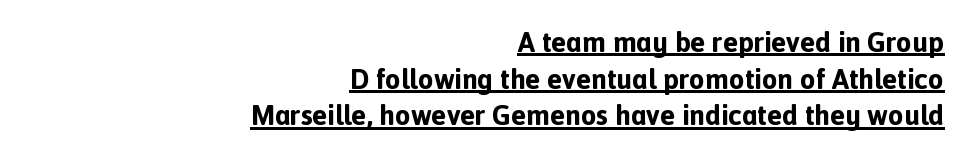
Q: Is the text bold? A: Yes.
Q: Is the text italic (slanted)? A: No, it is upright.
Q: Is the typeface a serif or a sans-serif typeface? A: Sans-serif.
Q: Is the text underlined? A: Yes.
Q: How is the paragraph aligned? A: Right-aligned.
Q: Is the spacing between letters normal or unusually wide? A: Normal.
Q: Is the spacing between lines tight, normal or loose? A: Normal.
Q: Width (condensed, normal, or wide)? A: Normal.
Q: x-height? A: Medium.
Q: Monospaced? A: No.
